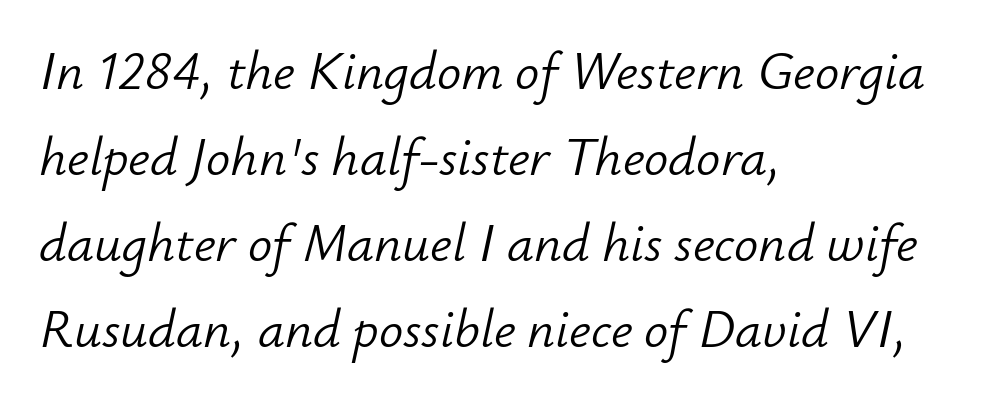
The image shows 54 px light type, italic (leaning right); set left-aligned, normal line spacing (1.59x), normal letter spacing, not underlined; low stroke contrast and a small x-height.
